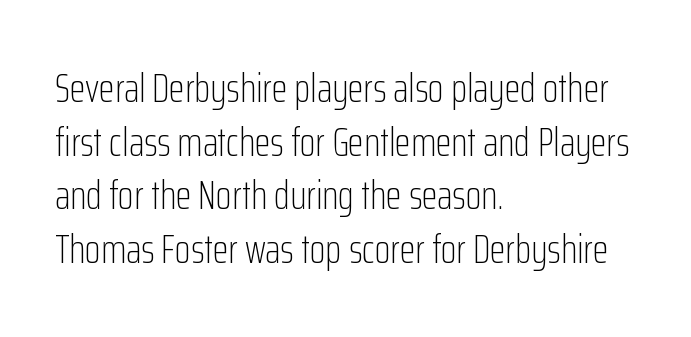
Leading: standard. Lines of text with bare space underneath. Compared with typical body copy, the letter spacing here is the same. Posture: straight, roman, zero tilt.
